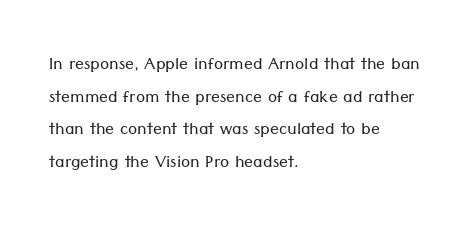
The image shows 22 px text type, upright; set left-aligned, normal line spacing (1.48x), normal letter spacing, not underlined.
